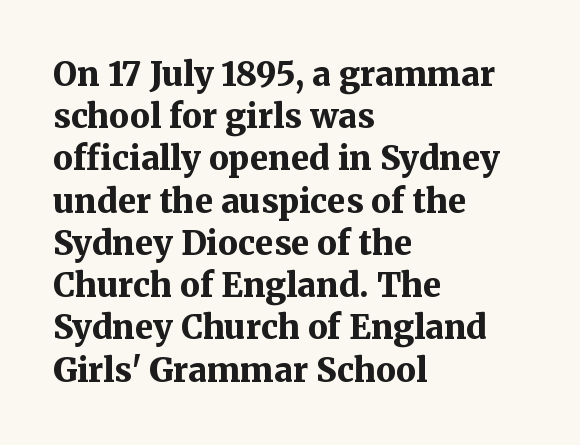
These lines keep a tight, regular rhythm from letter to letter. The space beneath each line is pristine and unruled. No italicization has been applied; the sample stays upright. These words are printed bold, with thick strokes throughout. The rows are spaced the way most documents space them. Looks like regular typesetting: each glyph gets only the width it needs.
